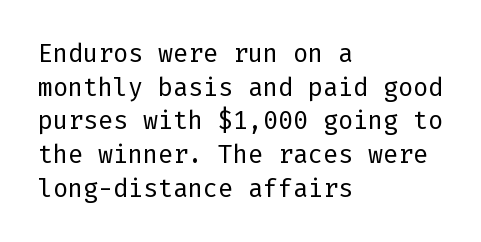
Honestly, there is no underline to notice here at all. When letters stand straight like this, we call the style roman or upright. The passage shown stacks its lines at a standard gap. Horizontal alignment here is leftward, the default for most running prose. Ink coverage per letter is moderate at most.
